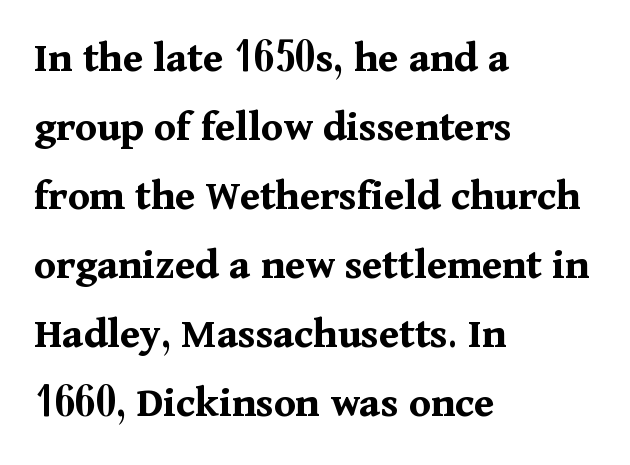
The image shows 44 px bold serif type, upright; set left-aligned, normal line spacing (1.57x), normal letter spacing, not underlined; medium stroke contrast and a medium x-height.
